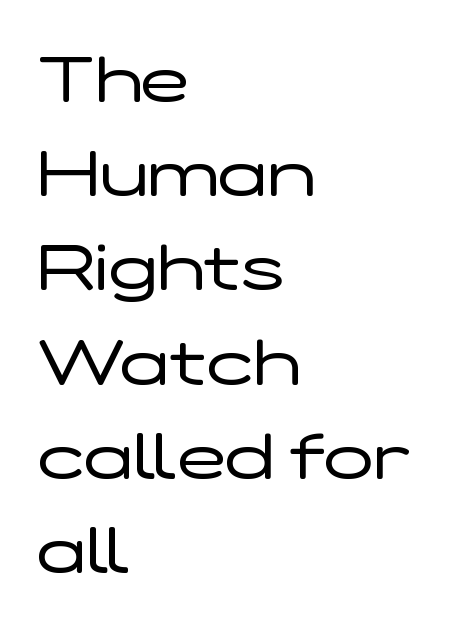
The image shows 65 px regular-weight, wide sans-serif type, upright; set left-aligned, normal line spacing (1.45x), normal letter spacing, not underlined; low stroke contrast and a medium x-height.
